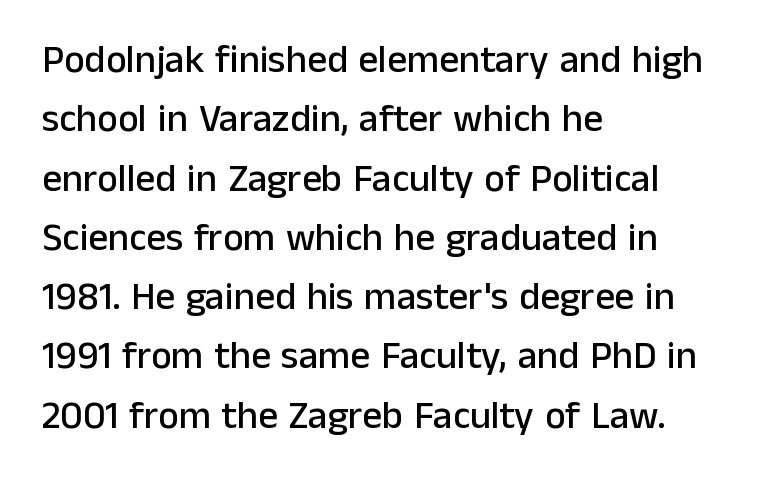
Q: Is the text italic (slanted)? A: No, it is upright.
Q: Is the typeface a serif or a sans-serif typeface? A: Sans-serif.
Q: Is the text underlined? A: No.
Q: How is the paragraph aligned? A: Left-aligned.
Q: Is the spacing between letters normal or unusually wide? A: Normal.
Q: Is the spacing between lines tight, normal or loose? A: Normal.
Q: Width (condensed, normal, or wide)? A: Normal.
Q: Stroke contrast? A: Low.
Q: x-height? A: Medium.
Q: Monospaced? A: No.
